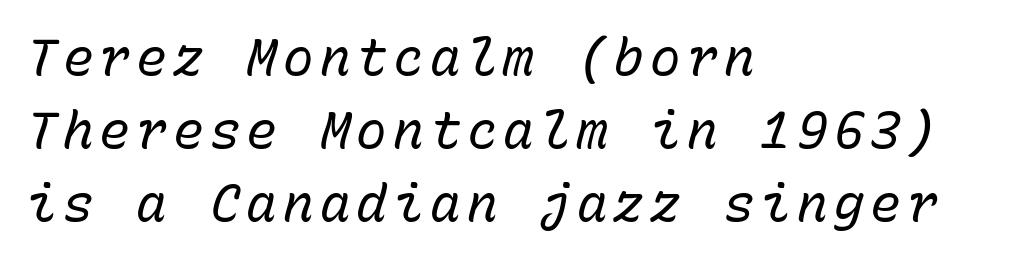
Q: Is the text bold? A: No.
Q: Is the text italic (slanted)? A: Yes, it leans right by about 15 degrees.
Q: Is the text underlined? A: No.
Q: How is the paragraph aligned? A: Left-aligned.
Q: Is the spacing between lines tight, normal or loose? A: Normal.
Q: Width (condensed, normal, or wide)? A: Normal.
Q: Stroke contrast? A: Low.
Q: x-height? A: Medium.
Q: Monospaced? A: Yes.
